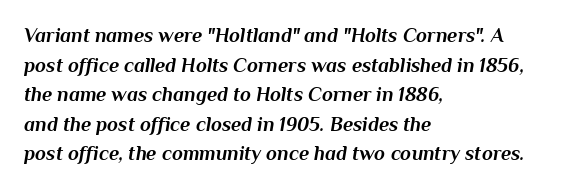
Q: Is the text bold? A: Yes.
Q: Is the text italic (slanted)? A: Yes, it leans right by about 10 degrees.
Q: Is the text underlined? A: No.
Q: How is the paragraph aligned? A: Left-aligned.
Q: Is the spacing between letters normal or unusually wide? A: Normal.
Q: Is the spacing between lines tight, normal or loose? A: Normal.
